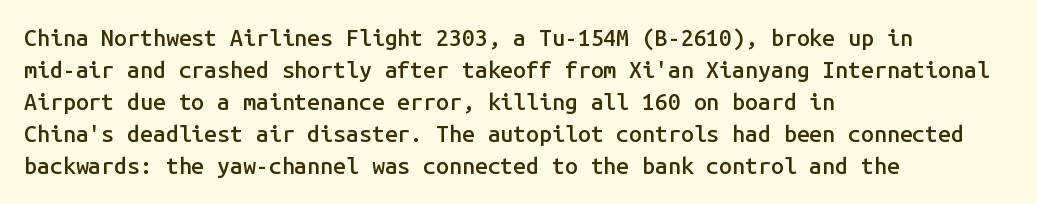
{"italic": "no", "bold": "semi", "underline": "no", "align": "left", "line_spacing": "normal", "line_spacing_ratio": 1.39, "letter_spacing": "normal", "letter_spacing_em": 0.0, "glyph_px": 23}
